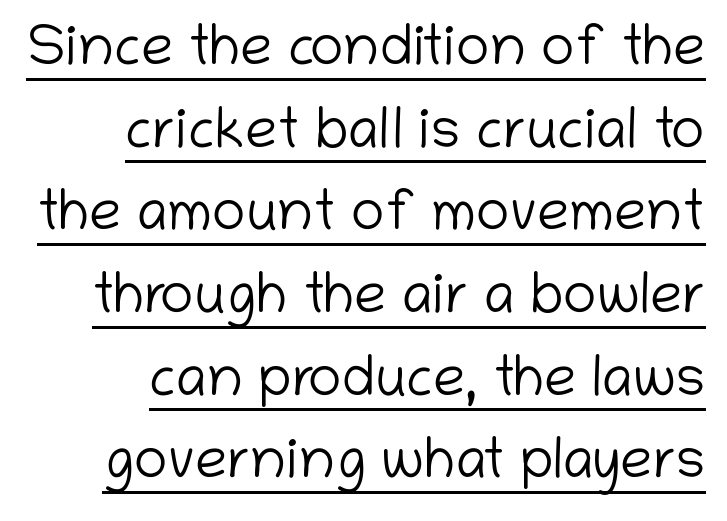
Line endings align vertically; line beginnings do not. The letters stand upright; this is a roman face. The glyphs in this specimen are sans serif. Unbolded letterforms with no extra heft.
